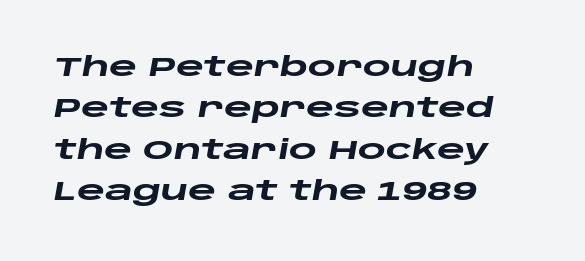
Q: Is the text bold? A: Yes.
Q: Is the text italic (slanted)? A: Yes, it leans right by about 10 degrees.
Q: Is the text underlined? A: No.
Q: How is the paragraph aligned? A: Left-aligned.
Q: Is the spacing between letters normal or unusually wide? A: Normal.
Q: Is the spacing between lines tight, normal or loose? A: Normal.
